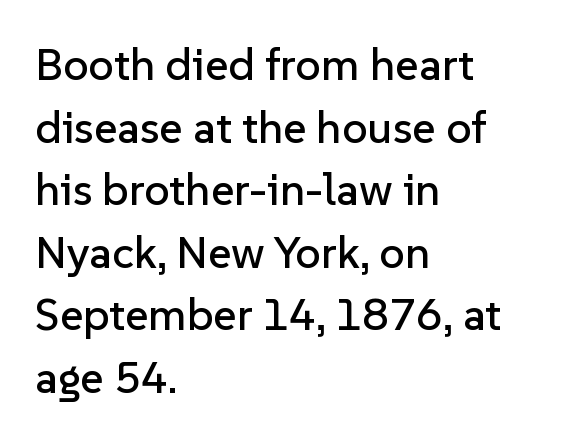
The image shows 45 px sans-serif type, upright; set left-aligned, normal line spacing (1.39x), normal letter spacing, not underlined; low stroke contrast and a medium x-height.
